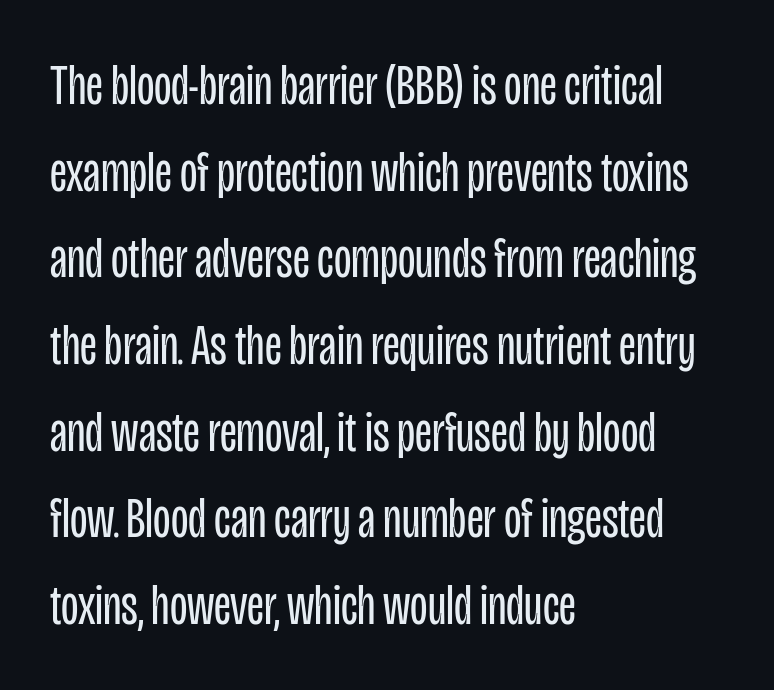
Q: Is the text bold? A: No.
Q: Is the text italic (slanted)? A: No, it is upright.
Q: Is the typeface a serif or a sans-serif typeface? A: Sans-serif.
Q: Is the text underlined? A: No.
Q: How is the paragraph aligned? A: Left-aligned.
Q: Is the spacing between letters normal or unusually wide? A: Normal.
Q: Is the spacing between lines tight, normal or loose? A: Normal.
Q: Width (condensed, normal, or wide)? A: Condensed.
Q: Stroke contrast? A: Low.
Q: x-height? A: Large.
Q: Monospaced? A: No.
